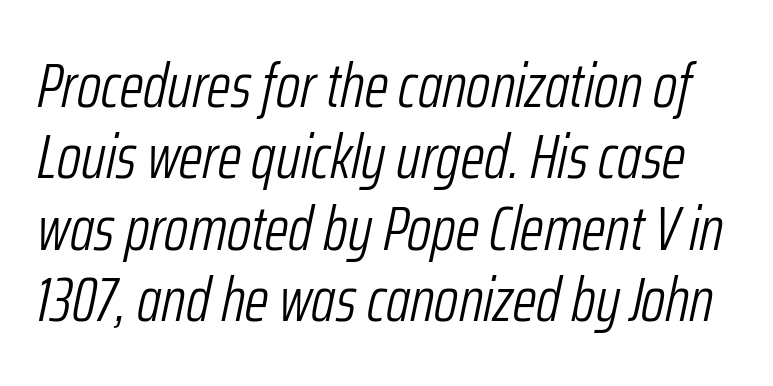
Think of a printed novel: that variable character pitch is what you see here. How are the letters spaced? Ordinarily, with no added tracking. Style check: oblique. Words float on clear page, feet unadorned. No letter is thick-stroked: the sample isn't bold.
